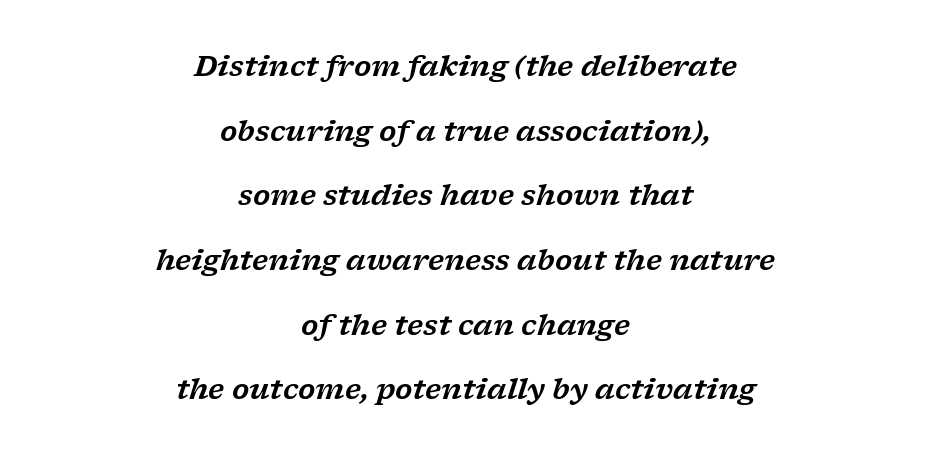
The image shows 28 px wide serif type, italic (leaning right); set centered, loose line spacing (2.31x), normal letter spacing, not underlined; low stroke contrast and a medium x-height.
